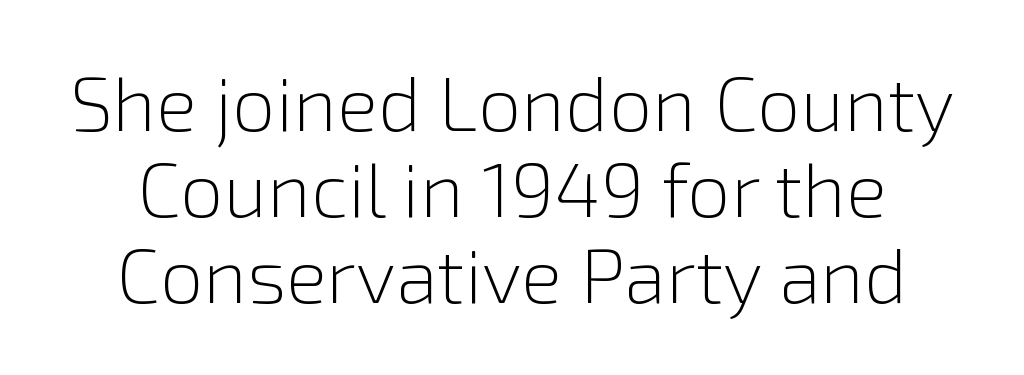
Quick note: interline space is minimal. The face used here is a sans, in the tradition of grotesques and geometrics. The specimen reads as upright at a glance. The strokes carry an ordinary text weight at most. The space directly below the letters is spotless. The rendering uses natural spacing where letterforms have individual widths.
